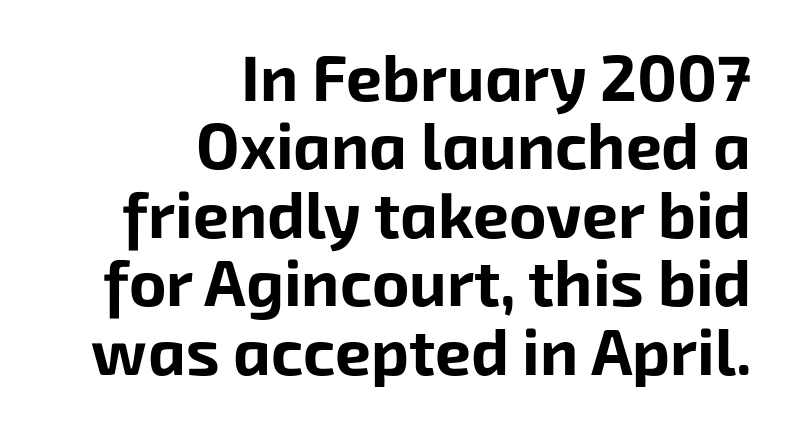
{"serif": "no", "bold": "yes", "weight": "bold", "width": "normal", "stroke_contrast": "low", "x_height": "medium", "monospaced": "no", "underline": "no", "align": "right", "line_spacing": "tight", "line_spacing_ratio": 1.07, "letter_spacing": "normal", "letter_spacing_em": 0.0, "glyph_px": 64}
